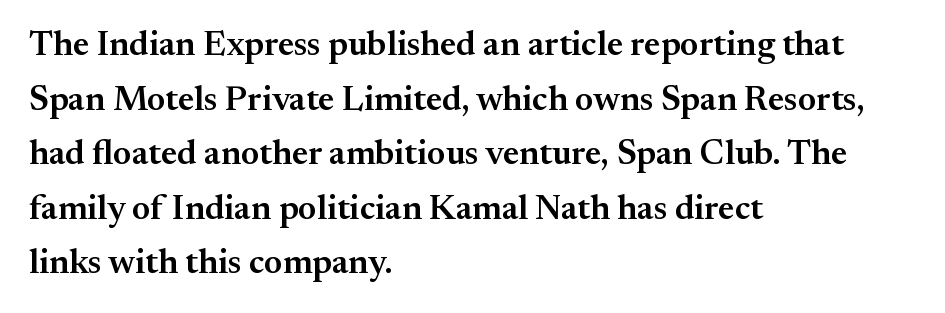
Compared with typical paragraphs, the rows here are spaced about the same. Students, this is semibold: more ink than regular, less than bold. This rendering features lettering with no underline. In terms of posture, this sample is upright. Think of a printed novel: that variable character pitch is what you see here. Each letter's strokes conclude with small projecting serifs.
